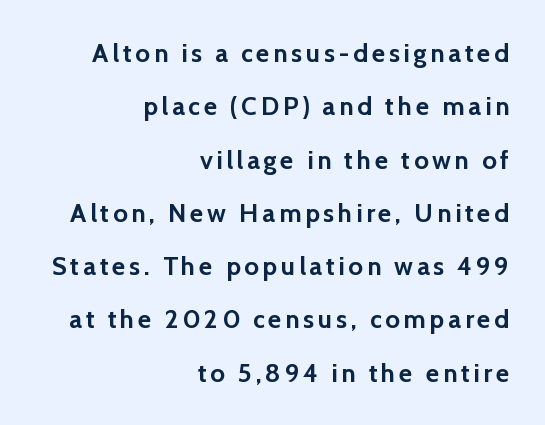
Visually the block forms a straight wall on the right and a jagged coastline on the left. Notice the wide empty band between every row — that's loose leading. Typographic density is high because the face is bold. The space directly below the letters is spotless. Quick note: not italic, upright.
